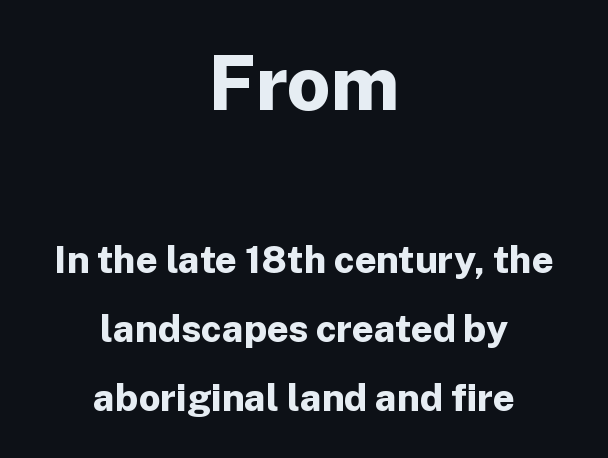
Q: Is the text bold? A: Yes.
Q: Is the text italic (slanted)? A: No, it is upright.
Q: Is the typeface a serif or a sans-serif typeface? A: Sans-serif.
Q: Is the text underlined? A: No.
Q: How is the paragraph aligned? A: Centered.
Q: Is the spacing between letters normal or unusually wide? A: Normal.
Q: Which block of text is set in a larger size, the first (top) or the second (bottom)? A: The first (top) one.
Q: Width (condensed, normal, or wide)? A: Normal.
Q: Stroke contrast? A: Low.
Q: x-height? A: Medium.
Q: Monospaced? A: No.
